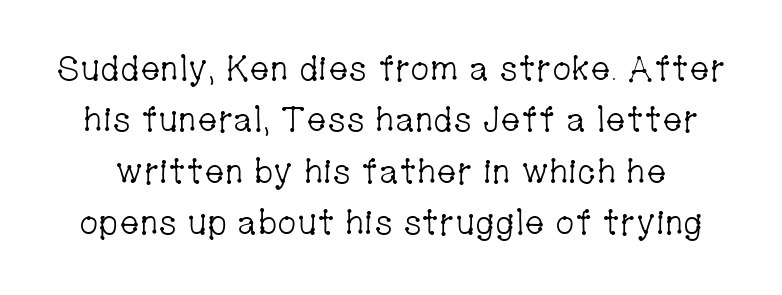
The image shows 34 px light, condensed serif type, upright; set normal line spacing (1.51x), normal letter spacing, not underlined; low stroke contrast and a medium x-height.
